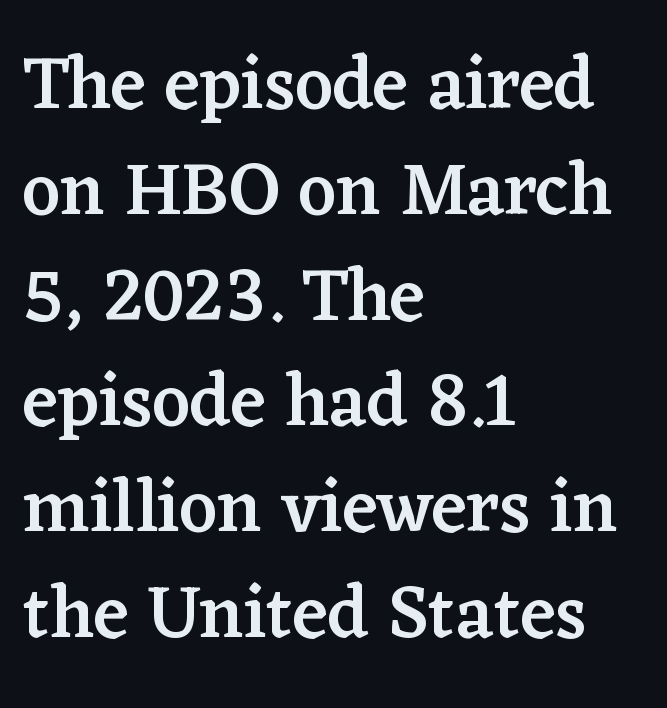
Q: Is the text bold? A: Semi-bold.
Q: Is the text italic (slanted)? A: No, it is upright.
Q: Is the typeface a serif or a sans-serif typeface? A: Serif.
Q: Is the text underlined? A: No.
Q: How is the paragraph aligned? A: Left-aligned.
Q: Is the spacing between letters normal or unusually wide? A: Normal.
Q: Is the spacing between lines tight, normal or loose? A: Normal.
Q: Width (condensed, normal, or wide)? A: Normal.
Q: Stroke contrast? A: Low.
Q: x-height? A: Medium.
Q: Monospaced? A: No.
